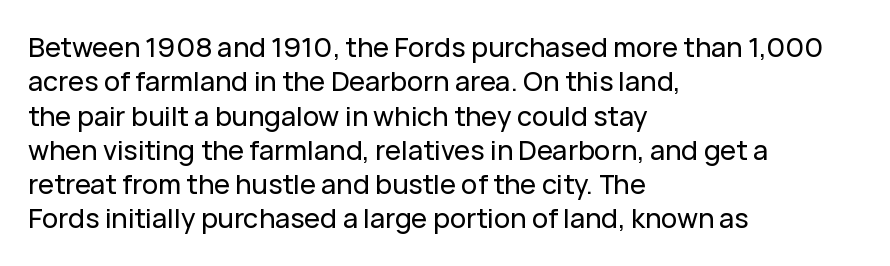
The image shows 27 px text type, upright; set left-aligned, normal line spacing (1.27x), normal letter spacing, not underlined.
